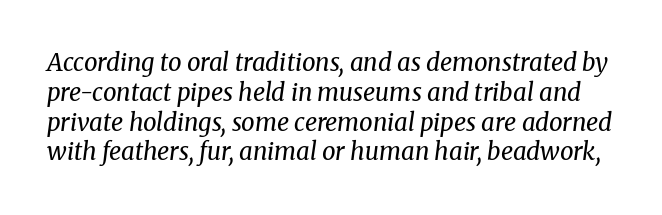
The image shows 24 px text type, italic (leaning right); set line spacing 1.24x, normal letter spacing, not underlined.
